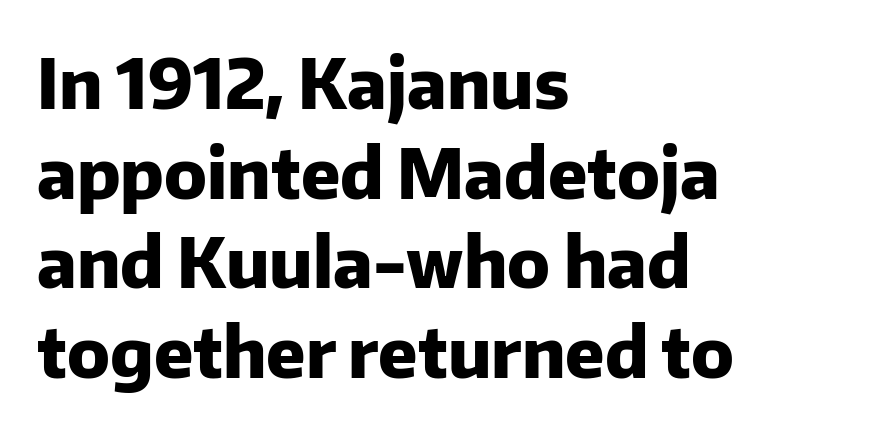
The image shows 69 px heavy sans-serif type, upright; set left-aligned, normal line spacing (1.3x), normal letter spacing, not underlined; low stroke contrast and a medium x-height.
